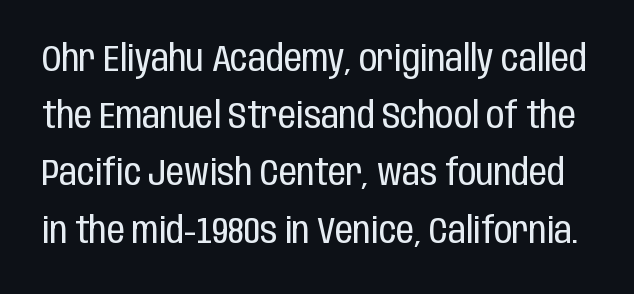
Q: Is the text bold? A: No.
Q: Is the text italic (slanted)? A: No, it is upright.
Q: Is the typeface a serif or a sans-serif typeface? A: Sans-serif.
Q: Is the text underlined? A: No.
Q: Is the spacing between letters normal or unusually wide? A: Normal.
Q: Is the spacing between lines tight, normal or loose? A: Normal.
Q: Width (condensed, normal, or wide)? A: Condensed.
Q: Stroke contrast? A: Low.
Q: x-height? A: Large.
Q: Monospaced? A: No.
